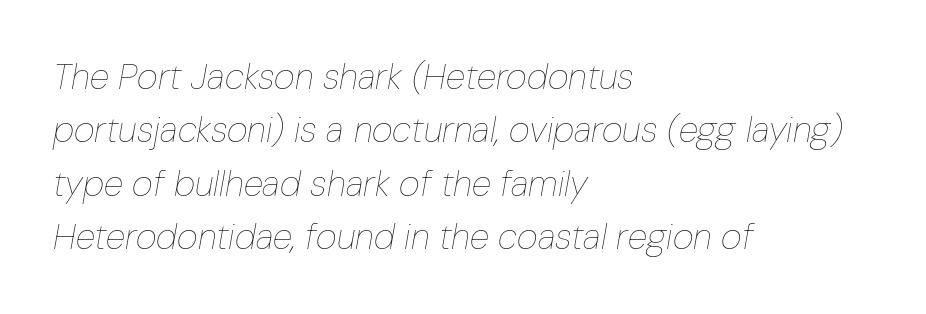
This rendering features lettering with no underline. Stems here are at most as thick as an everyday book face. Varying glyph widths throughout — classic text-font behaviour. This sample is left-justified, so line endings fall wherever the words run out.
